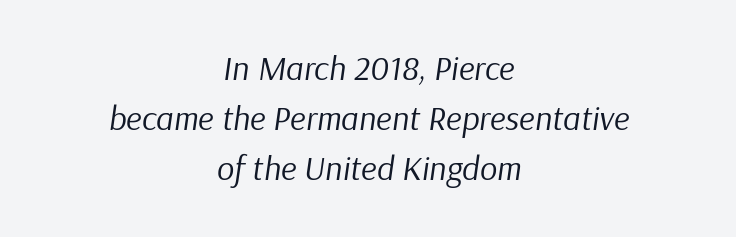
Alignment: centered. Tall strokes in this sample are angled rather than plumb. Character widths vary here, with narrow letters taking less room than wide ones. Each stroke keeps to a modest, everyday thickness or less. Characters follow at the spacing the type designer built in. Has an underline been added? It has not.
